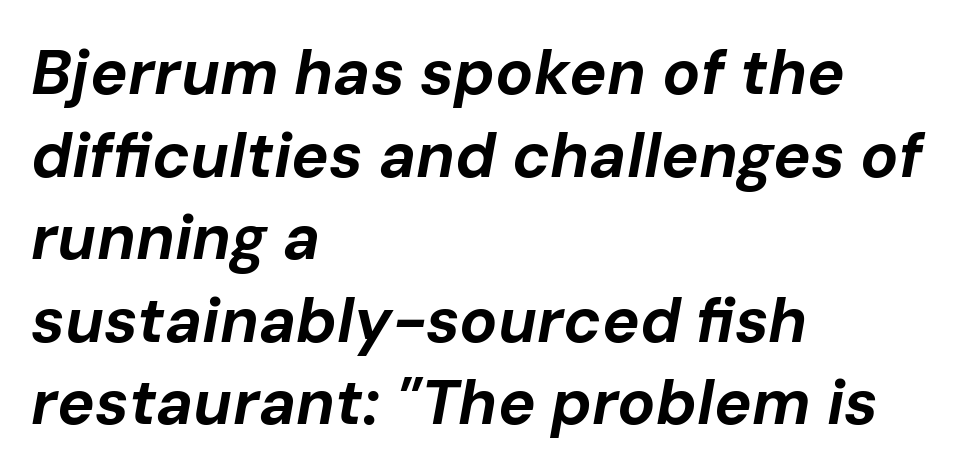
Q: Is the text bold? A: Yes.
Q: Is the text italic (slanted)? A: Yes, it leans right by about 10 degrees.
Q: Is the text underlined? A: No.
Q: How is the paragraph aligned? A: Left-aligned.
Q: Is the spacing between letters normal or unusually wide? A: Normal.
Q: Is the spacing between lines tight, normal or loose? A: Normal.
Q: Width (condensed, normal, or wide)? A: Normal.
Q: Stroke contrast? A: Low.
Q: x-height? A: Medium.
Q: Monospaced? A: No.
